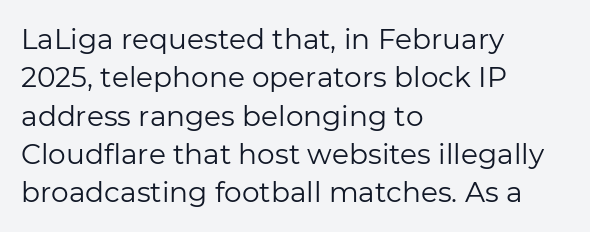
The paragraph shown leans on its left margin. The specimen omits any rule beneath the text block's lines. The passage shown stacks its lines at a standard gap. Are there feet on the stems? There aren't — it's a sans. Standard letterfit; no display-style spreading of the glyphs. The letters look calm and open, with moderate or lighter stems.
